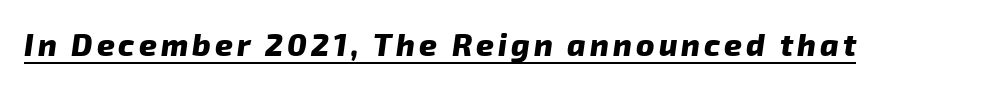
These words are printed bold, with thick strokes throughout. Quick note: underline on. Here the designer chose a conventional face with non-uniform glyph widths. Note: no serifs on the glyphs.
